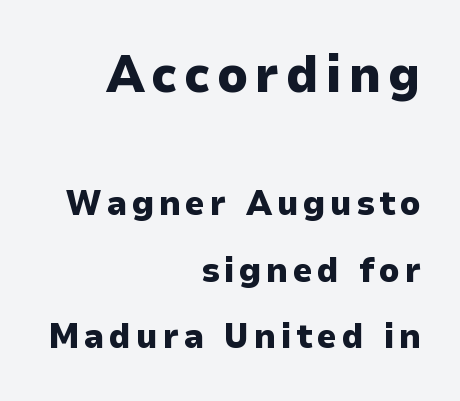
Q: Is the text bold? A: Yes.
Q: Is the text italic (slanted)? A: No, it is upright.
Q: Is the typeface a serif or a sans-serif typeface? A: Sans-serif.
Q: Is the text underlined? A: No.
Q: How is the paragraph aligned? A: Right-aligned.
Q: Is the spacing between lines tight, normal or loose? A: Loose.
Q: Which block of text is set in a larger size, the first (top) or the second (bottom)? A: The first (top) one.
Q: Width (condensed, normal, or wide)? A: Normal.
Q: Stroke contrast? A: Low.
Q: x-height? A: Medium.
Q: Monospaced? A: No.
